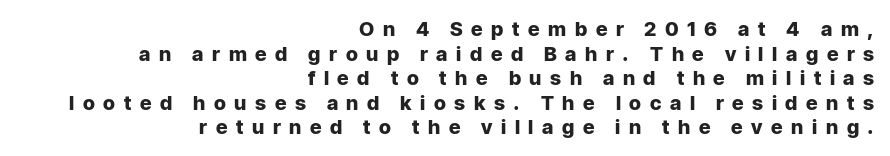
{"italic": "no", "bold": "yes", "underline": "no", "align": "right", "line_spacing_ratio": 1.23, "letter_spacing": "wide", "letter_spacing_em": 0.43, "glyph_px": 20}
